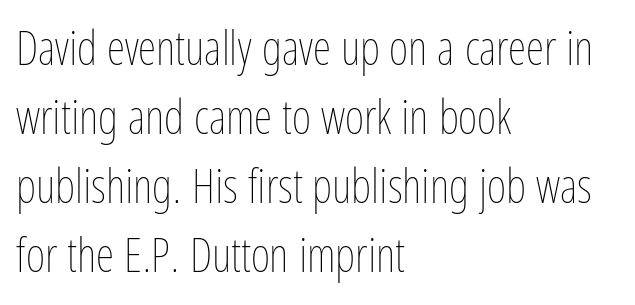
Counters stay open thanks to moderate or lighter strokes. The compositor pushed each line to the left boundary. The face used here is rendered with its standard letterfit. Line spacing here is normal. The words here are not underlined.
